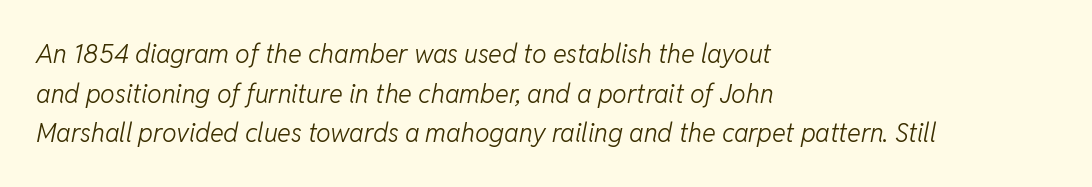
The image shows 26 px text type, italic (leaning right); set left-aligned, normal line spacing (1.52x), normal letter spacing, not underlined.
